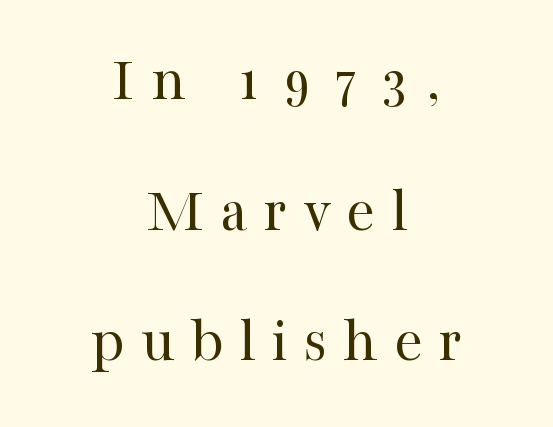
The image shows 66 px regular-weight serif type, upright; set centered, loose line spacing (1.98x), unusually wide letter spacing (+0.24 em), not underlined; high stroke contrast and a medium x-height.
